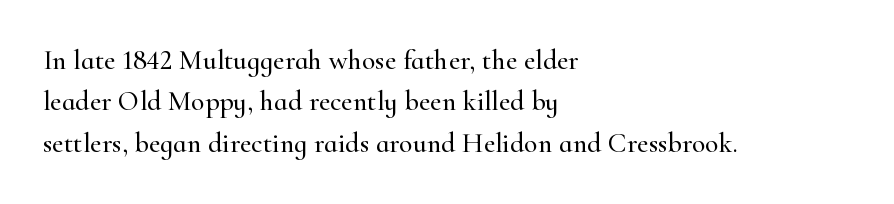
Q: Is the text italic (slanted)? A: No, it is upright.
Q: Is the typeface a serif or a sans-serif typeface? A: Serif.
Q: Is the text underlined? A: No.
Q: How is the paragraph aligned? A: Left-aligned.
Q: Is the spacing between letters normal or unusually wide? A: Normal.
Q: Is the spacing between lines tight, normal or loose? A: Normal.
Q: Width (condensed, normal, or wide)? A: Normal.
Q: Stroke contrast? A: High.
Q: x-height? A: Small.
Q: Monospaced? A: No.
